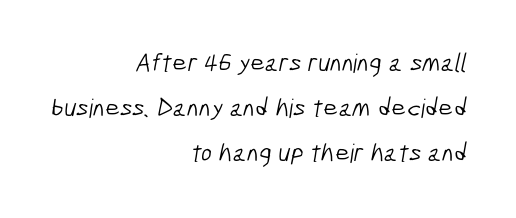
The image shows 26 px text type; set right-aligned, line spacing 1.74x, normal letter spacing, not underlined.
